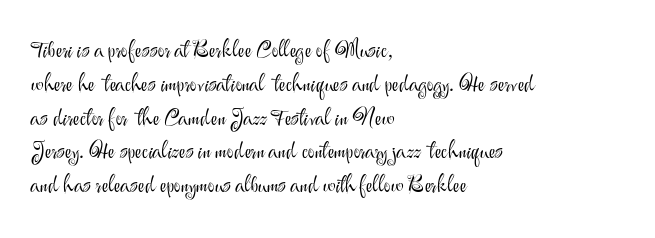
Just letters on the line, the space beneath them empty. Evenly set lines give the paragraph a standard silhouette. Heft: none added — not bold. Notice how the passage keeps a crisp vertical edge on the left only. No extra tracking has been applied to these lines.
